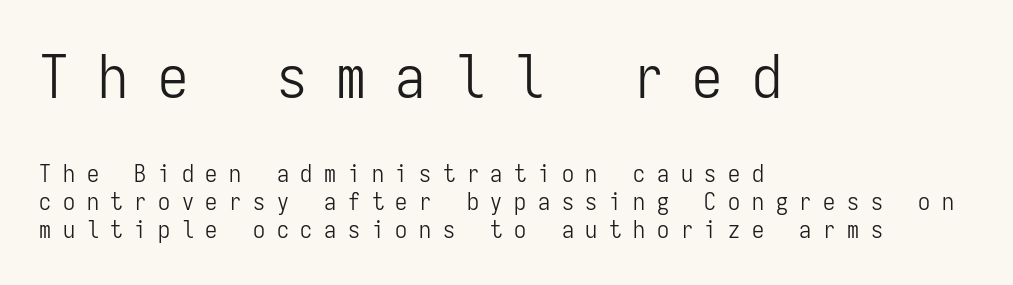
The image shows 60 px light, condensed sans-serif type, upright, monospaced; set left-aligned, line spacing 1.18x, unusually wide letter spacing (+0.49 em), not underlined; the first (top) block is 2.5x larger; low stroke contrast and a medium x-height.
